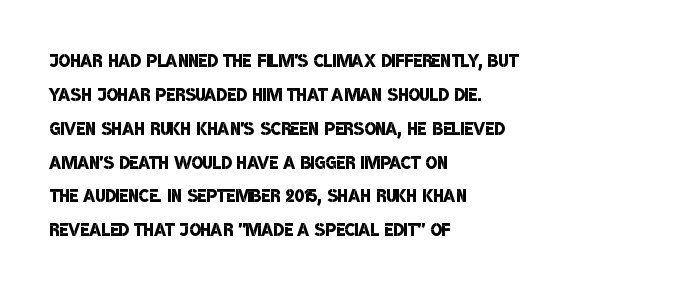
{"bold": "semi", "underline": "no", "align": "left", "line_spacing": "normal", "line_spacing_ratio": 1.41, "letter_spacing": "normal", "letter_spacing_em": 0.0, "glyph_px": 24}
